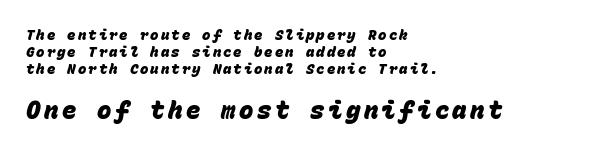
{"bold": "yes", "underline": "no", "align": "left", "line_spacing_ratio": 1.2, "larger_block": "second", "size_ratio": 1.71, "glyph_px": 24}
